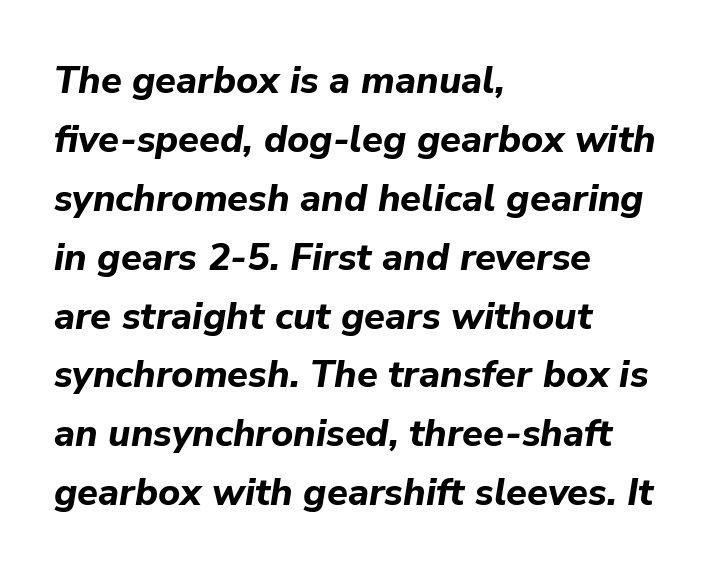
Does the weight exceed regular? Yes, all the way to bold. Look at the tracking — it's just the regular setting, nothing added. The face used here is proportionally spaced, like ordinary book or web type. The passage shown stacks its lines at a standard gap. Underline: absent. The setting favours the left margin, as ordinary paragraphs usually do.
